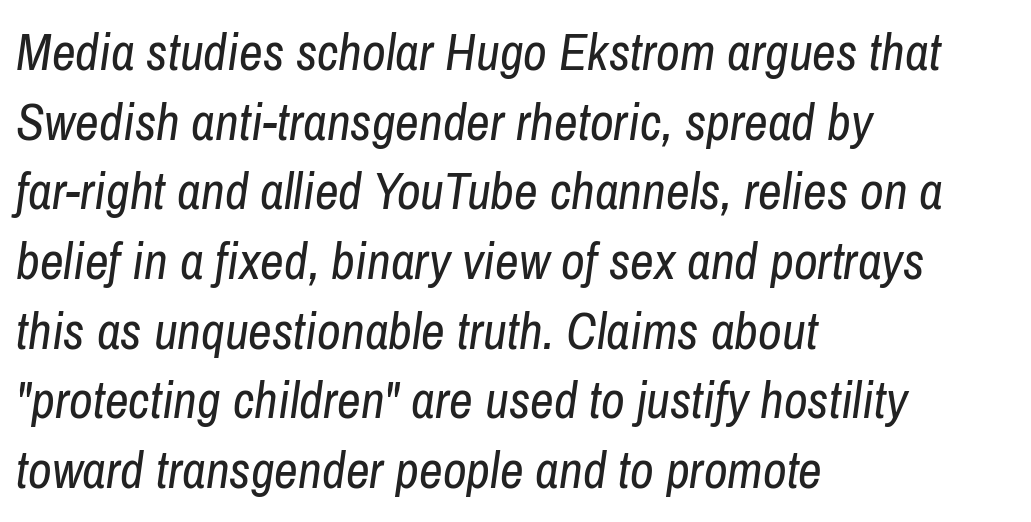
{"italic": "yes", "lean": "right", "slant_degrees": 8, "bold": "no", "weight": "regular", "width": "condensed", "stroke_contrast": "low", "x_height": "medium", "monospaced": "no", "underline": "no", "align": "left", "line_spacing": "normal", "line_spacing_ratio": 1.34, "letter_spacing": "normal", "letter_spacing_em": 0.0, "glyph_px": 52}
